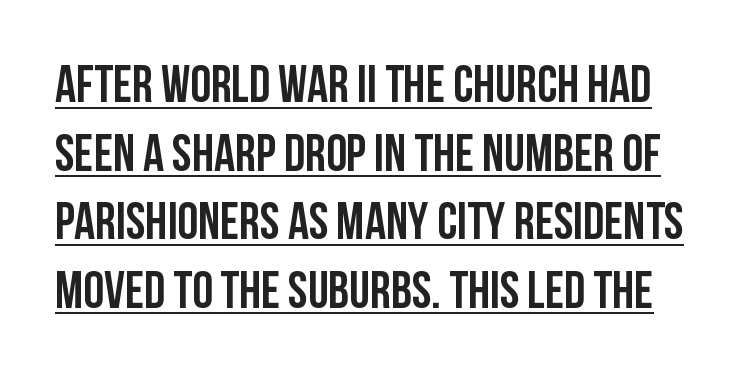
{"serif": "no", "italic": "no", "width": "condensed", "stroke_contrast": "low", "x_height": "large", "monospaced": "no", "underline": "yes", "line_spacing": "normal", "line_spacing_ratio": 1.32, "letter_spacing": "normal", "letter_spacing_em": 0.0, "glyph_px": 52}
